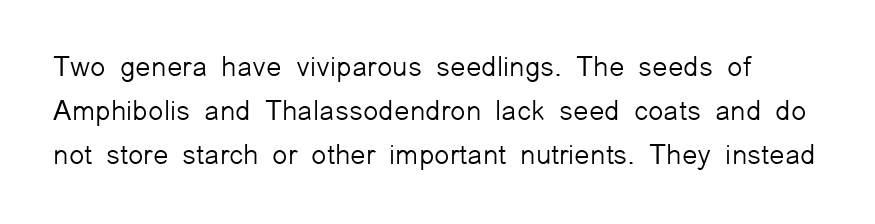
{"serif": "no", "italic": "no", "bold": "no", "weight": "light", "width": "normal", "stroke_contrast": "low", "x_height": "medium", "monospaced": "no", "underline": "no", "line_spacing": "normal", "line_spacing_ratio": 1.58, "letter_spacing": "normal", "letter_spacing_em": 0.0, "glyph_px": 28}
